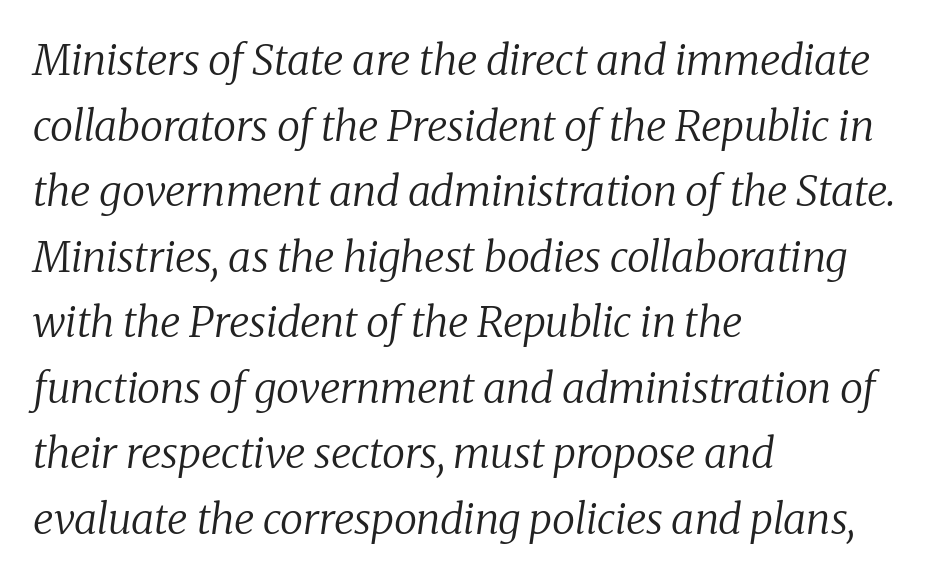
The image shows 42 px regular-weight serif type, italic (leaning right); set left-aligned, normal line spacing (1.56x), normal letter spacing, not underlined; low stroke contrast and a medium x-height.
